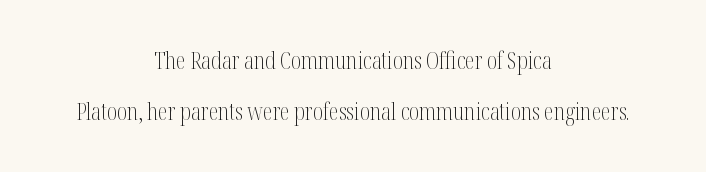
The letters stand straight up with perfectly vertical stems. Standard letterfit; no display-style spreading of the glyphs. Leading: increased. The strokes carry an ordinary text weight at most.
